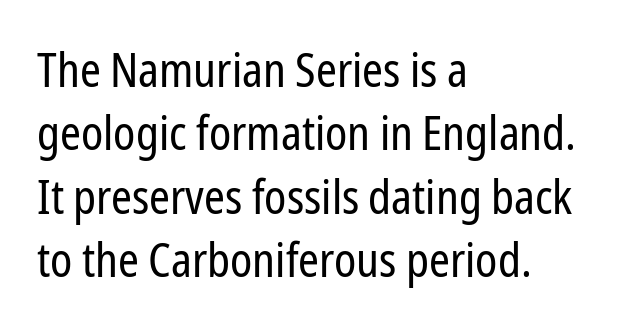
Q: Is the text bold? A: No.
Q: Is the text italic (slanted)? A: No, it is upright.
Q: Is the typeface a serif or a sans-serif typeface? A: Sans-serif.
Q: Is the text underlined? A: No.
Q: How is the paragraph aligned? A: Left-aligned.
Q: Is the spacing between letters normal or unusually wide? A: Normal.
Q: Is the spacing between lines tight, normal or loose? A: Normal.
Q: Width (condensed, normal, or wide)? A: Condensed.
Q: Stroke contrast? A: Low.
Q: x-height? A: Medium.
Q: Monospaced? A: No.
